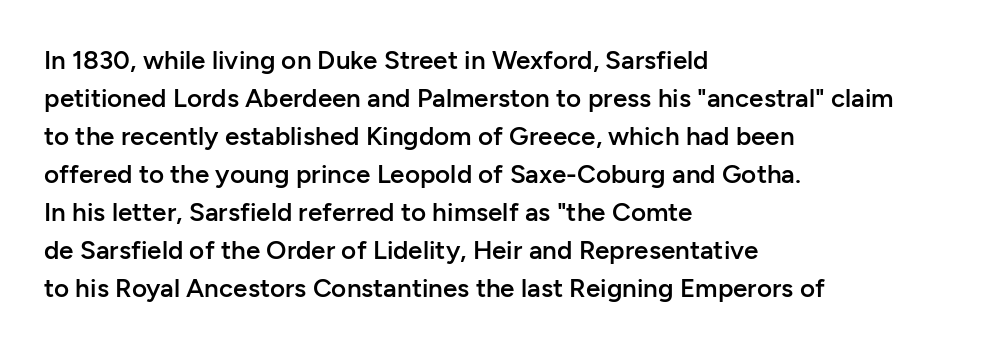
The image shows 26 px text type, upright; set left-aligned, normal line spacing (1.46x), normal letter spacing, not underlined.
